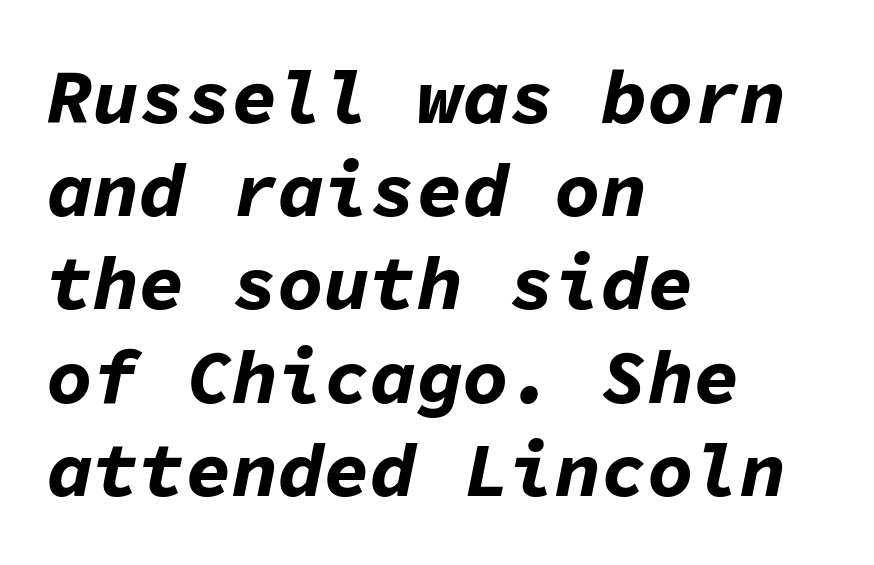
The image shows 77 px bold type, italic (leaning right), monospaced; set left-aligned, line spacing 1.21x, normal letter spacing, not underlined; low stroke contrast and a medium x-height.
